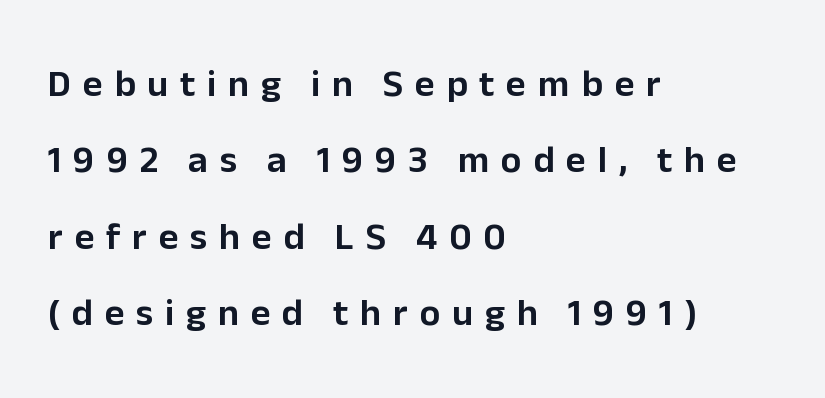
The image shows 38 px sans-serif type, upright; set left-aligned, loose line spacing (2.01x), unusually wide letter spacing (+0.31 em), not underlined; low stroke contrast and a medium x-height.
